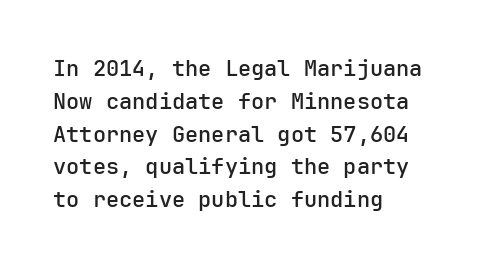
The image shows 22 px text type, upright; set left-aligned, normal line spacing (1.49x), normal letter spacing, not underlined.
